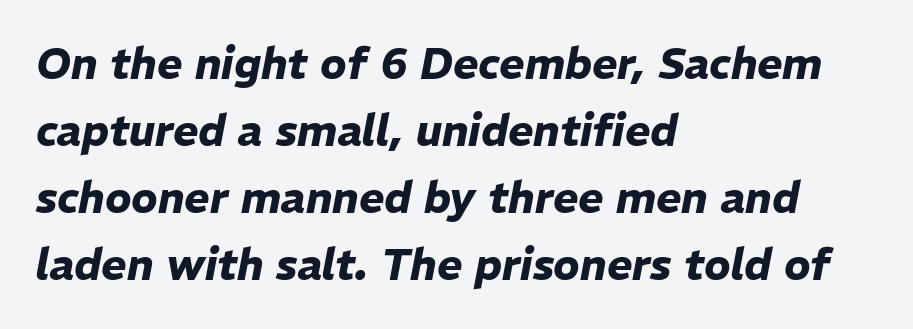
Q: Is the text bold? A: Yes.
Q: Is the text italic (slanted)? A: Yes, it leans right by about 11 degrees.
Q: Is the text underlined? A: No.
Q: How is the paragraph aligned? A: Left-aligned.
Q: Is the spacing between letters normal or unusually wide? A: Normal.
Q: Is the spacing between lines tight, normal or loose? A: Normal.
Q: Width (condensed, normal, or wide)? A: Normal.
Q: Stroke contrast? A: Low.
Q: x-height? A: Medium.
Q: Monospaced? A: No.
